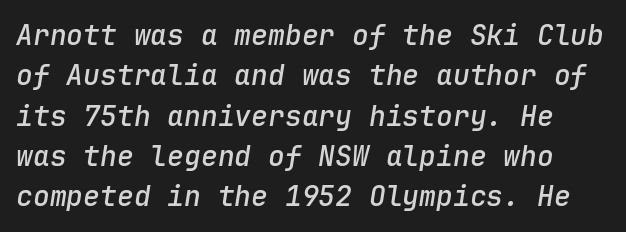
The image shows 28 px semibold type, italic (leaning right), monospaced; set normal line spacing (1.44x), normal letter spacing, not underlined; low stroke contrast and a medium x-height.
